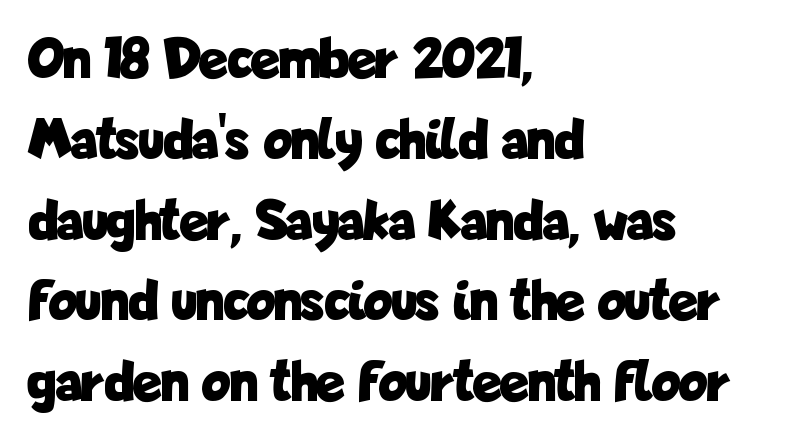
Is there any slant? The stems are plumb. The font is running at its bold setting. Each line starts at the same left margin while the right side varies. Are there feet on the stems? There aren't — it's a sans.
